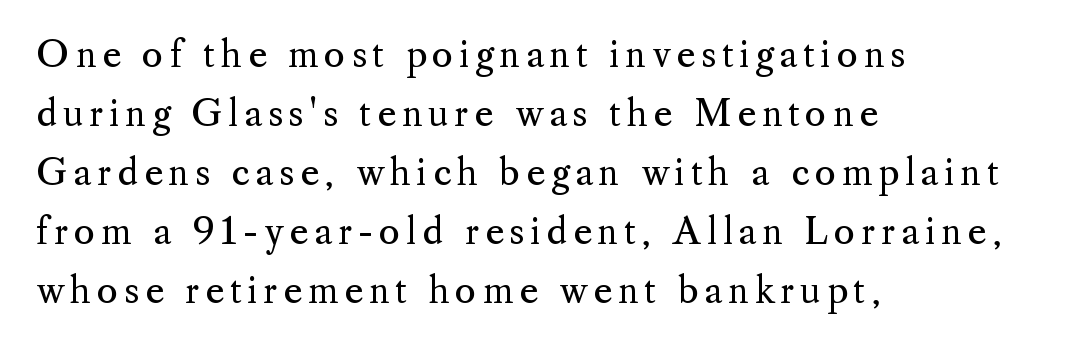
Q: Is the text bold? A: No.
Q: Is the text italic (slanted)? A: No, it is upright.
Q: Is the typeface a serif or a sans-serif typeface? A: Serif.
Q: Is the text underlined? A: No.
Q: How is the paragraph aligned? A: Left-aligned.
Q: Is the spacing between lines tight, normal or loose? A: Normal.
Q: Width (condensed, normal, or wide)? A: Normal.
Q: Stroke contrast? A: Medium.
Q: x-height? A: Small.
Q: Monospaced? A: No.
